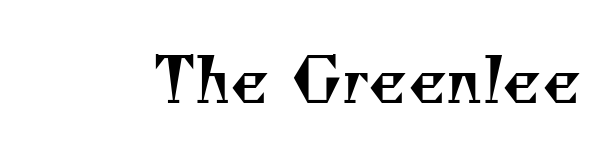
{"serif": "yes", "bold": "no", "weight": "regular", "width": "normal", "stroke_contrast": "medium", "x_height": "small", "monospaced": "no", "underline": "no", "letter_spacing": "normal", "letter_spacing_em": 0.0, "glyph_px": 62}
